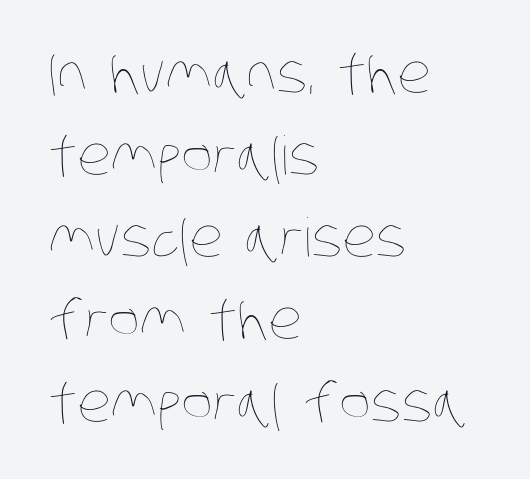
The image shows 53 px thin, condensed type; set left-aligned, normal line spacing (1.55x), normal letter spacing, not underlined; low stroke contrast and a large x-height.
